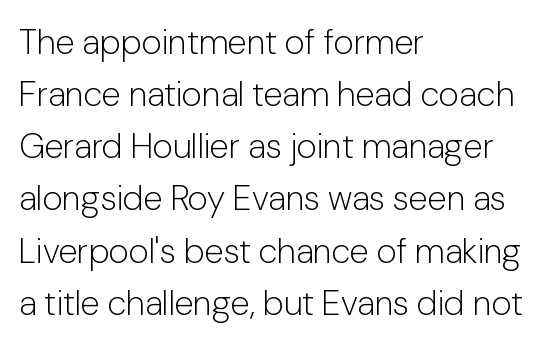
Q: Is the text bold? A: No.
Q: Is the text italic (slanted)? A: No, it is upright.
Q: Is the typeface a serif or a sans-serif typeface? A: Sans-serif.
Q: Is the text underlined? A: No.
Q: How is the paragraph aligned? A: Left-aligned.
Q: Is the spacing between letters normal or unusually wide? A: Normal.
Q: Is the spacing between lines tight, normal or loose? A: Normal.
Q: Width (condensed, normal, or wide)? A: Normal.
Q: Stroke contrast? A: Low.
Q: x-height? A: Medium.
Q: Monospaced? A: No.
